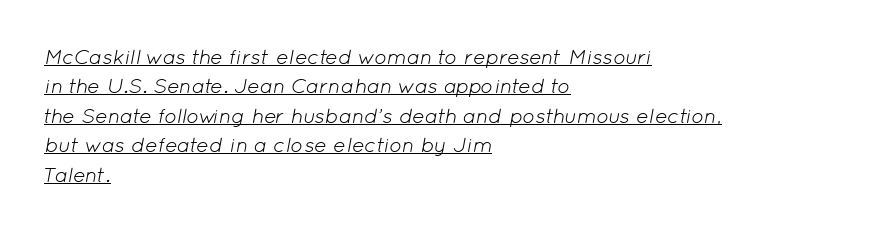
The image shows 21 px text type, italic (leaning right); set left-aligned, normal line spacing (1.4x), normal letter spacing, underlined.
